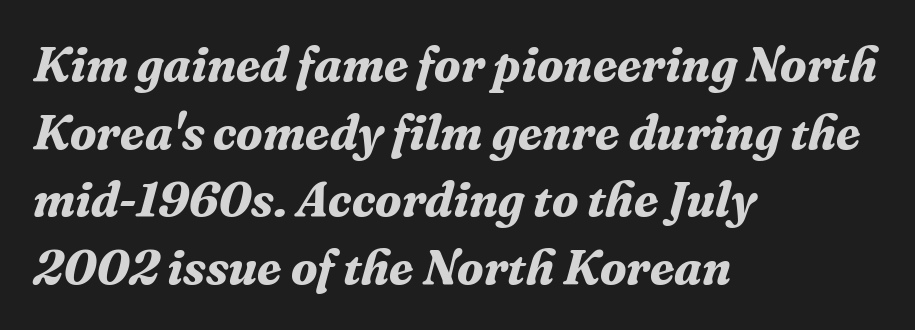
Q: Is the text bold? A: Yes.
Q: Is the text italic (slanted)? A: Yes, it leans right by about 16 degrees.
Q: Is the typeface a serif or a sans-serif typeface? A: Serif.
Q: Is the text underlined? A: No.
Q: How is the paragraph aligned? A: Left-aligned.
Q: Is the spacing between letters normal or unusually wide? A: Normal.
Q: Is the spacing between lines tight, normal or loose? A: Normal.
Q: Width (condensed, normal, or wide)? A: Normal.
Q: Stroke contrast? A: Medium.
Q: x-height? A: Medium.
Q: Monospaced? A: No.
